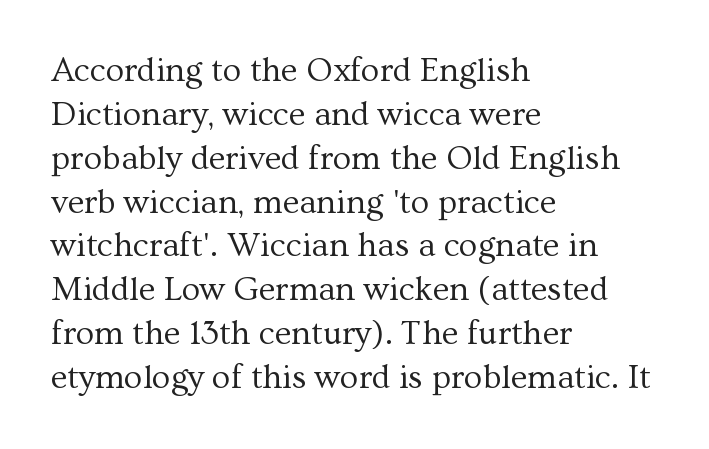
The image shows 34 px regular-weight serif type, upright; set left-aligned, normal line spacing (1.29x), normal letter spacing, not underlined; medium stroke contrast and a medium x-height.
